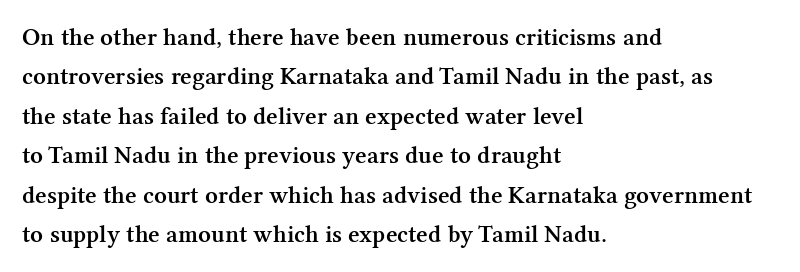
The image shows 25 px text type, upright; set left-aligned, normal line spacing (1.58x), normal letter spacing, not underlined.
